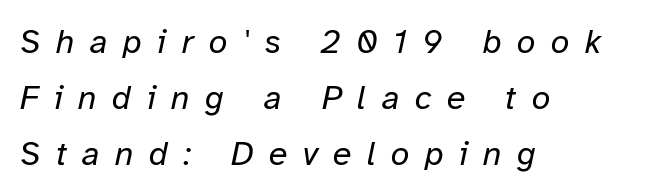
This block has exactly the height ordinary leading produces. You can tell it's italic because the verticals aren't actually vertical. The space beneath each line is pristine and unruled. The tracking jumps out immediately: characters are airy and widely separated. This rendering uses left alignment, leaving the right contour irregular. No heavy texture on the line: the type isn't bold.
